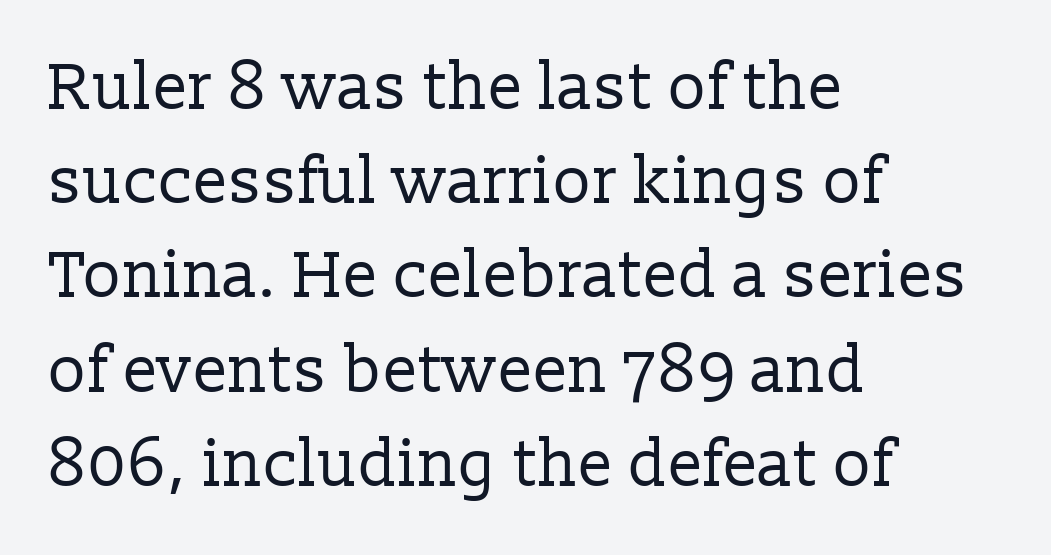
{"serif": "yes", "italic": "no", "bold": "no", "weight": "regular", "width": "normal", "stroke_contrast": "low", "x_height": "medium", "monospaced": "no", "underline": "no", "align": "left", "line_spacing": "normal", "line_spacing_ratio": 1.45, "letter_spacing": "normal", "letter_spacing_em": 0.0, "glyph_px": 65}
